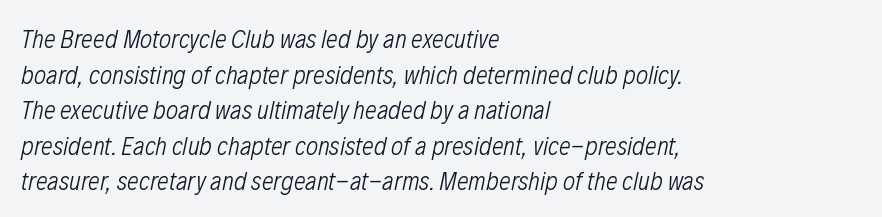
{"italic": "yes", "lean": "right", "slant_degrees": 12, "bold": "no", "underline": "no", "align": "left", "line_spacing": "normal", "line_spacing_ratio": 1.37, "letter_spacing": "normal", "letter_spacing_em": 0.0, "glyph_px": 26}
